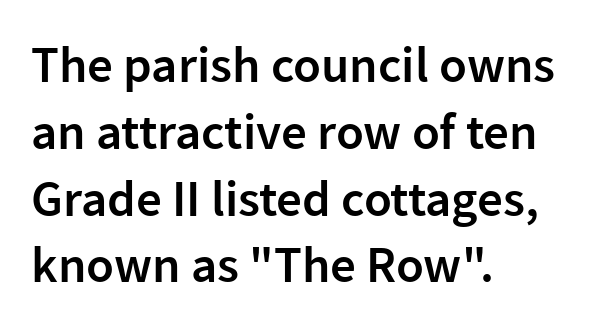
Q: Is the text bold? A: Semi-bold.
Q: Is the text italic (slanted)? A: No, it is upright.
Q: Is the typeface a serif or a sans-serif typeface? A: Sans-serif.
Q: Is the text underlined? A: No.
Q: How is the paragraph aligned? A: Left-aligned.
Q: Is the spacing between letters normal or unusually wide? A: Normal.
Q: Is the spacing between lines tight, normal or loose? A: Normal.
Q: Width (condensed, normal, or wide)? A: Normal.
Q: Stroke contrast? A: Low.
Q: x-height? A: Medium.
Q: Monospaced? A: No.
